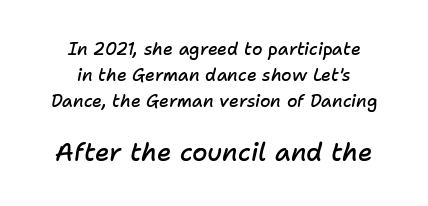
Q: Is the text bold? A: Semi-bold.
Q: Is the text italic (slanted)? A: Yes, it leans right by about 11 degrees.
Q: Is the text underlined? A: No.
Q: How is the paragraph aligned? A: Centered.
Q: Is the spacing between letters normal or unusually wide? A: Normal.
Q: Is the spacing between lines tight, normal or loose? A: Normal.
Q: Which block of text is set in a larger size, the first (top) or the second (bottom)? A: The second (bottom) one.
